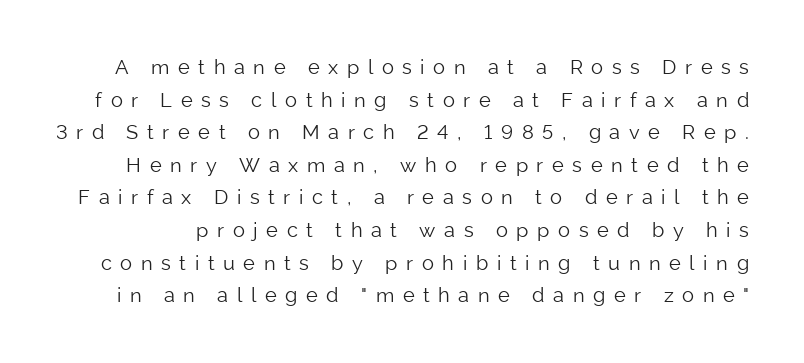
The image shows 20 px text type, upright; set normal line spacing (1.63x), unusually wide letter spacing (+0.43 em), not underlined.
